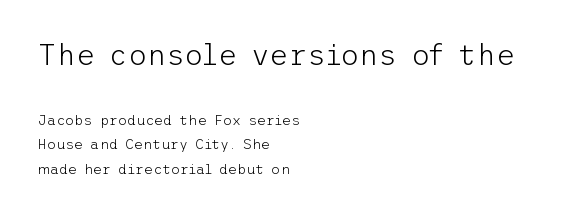
{"serif": "no", "italic": "no", "bold": "no", "weight": "light", "width": "normal", "stroke_contrast": "low", "x_height": "medium", "underline": "no", "align": "left", "line_spacing_ratio": 1.75, "letter_spacing": "normal", "letter_spacing_em": 0.0, "larger_block": "first", "size_ratio": 2.07, "glyph_px": 29}
